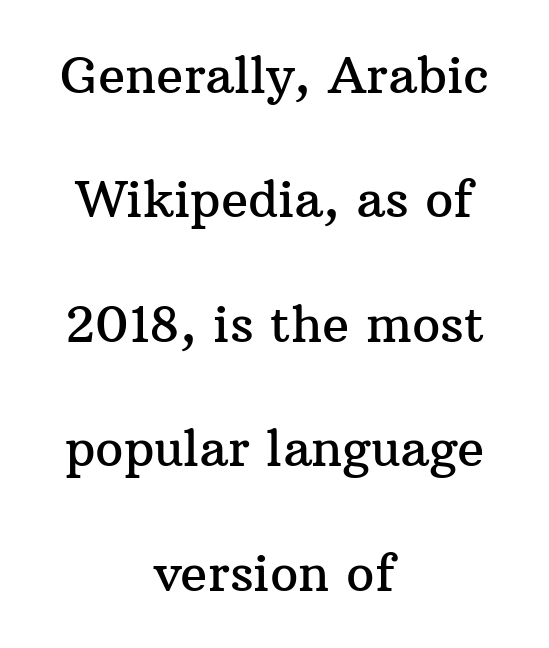
{"serif": "yes", "italic": "no", "width": "normal", "stroke_contrast": "medium", "x_height": "medium", "monospaced": "no", "underline": "no", "align": "center", "line_spacing": "loose", "line_spacing_ratio": 2.49, "letter_spacing": "normal", "letter_spacing_em": 0.0, "glyph_px": 50}
